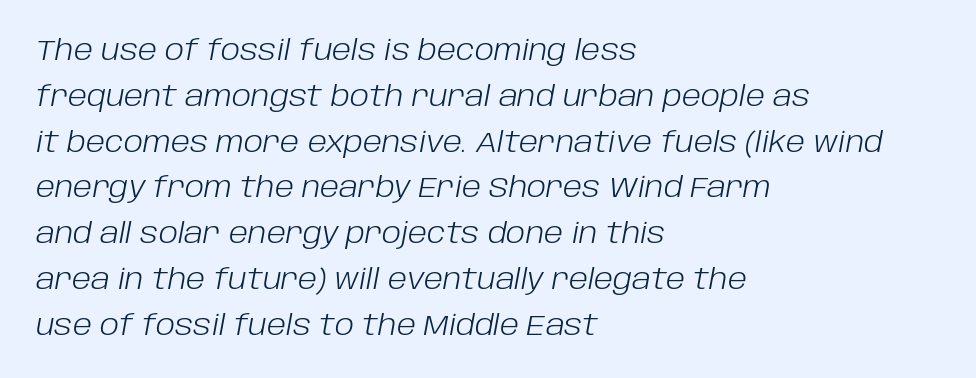
{"italic": "yes", "lean": "right", "slant_degrees": 10, "bold": "no", "weight": "light", "width": "normal", "stroke_contrast": "low", "x_height": "large", "monospaced": "no", "underline": "no", "align": "left", "line_spacing": "normal", "line_spacing_ratio": 1.58, "letter_spacing": "normal", "letter_spacing_em": 0.0, "glyph_px": 29}
